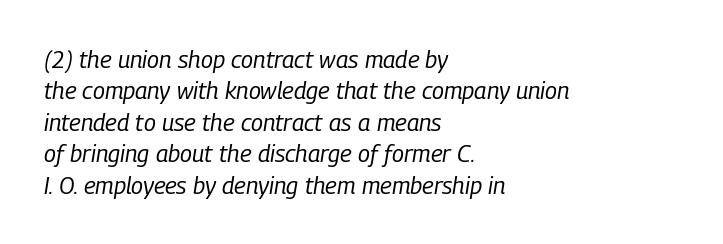
Q: Is the text bold? A: No.
Q: Is the text italic (slanted)? A: Yes, it leans right by about 9 degrees.
Q: Is the text underlined? A: No.
Q: How is the paragraph aligned? A: Left-aligned.
Q: Is the spacing between letters normal or unusually wide? A: Normal.
Q: Is the spacing between lines tight, normal or loose? A: Normal.
